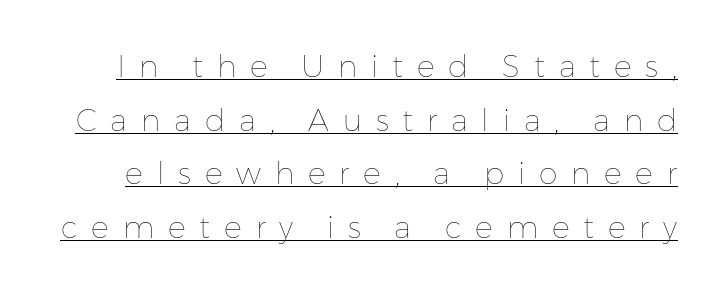
Q: Is the text bold? A: No.
Q: Is the text italic (slanted)? A: No, it is upright.
Q: Is the text underlined? A: Yes.
Q: Is the spacing between letters normal or unusually wide? A: Unusually wide.
Q: Width (condensed, normal, or wide)? A: Normal.
Q: Stroke contrast? A: Low.
Q: x-height? A: Medium.
Q: Monospaced? A: No.
